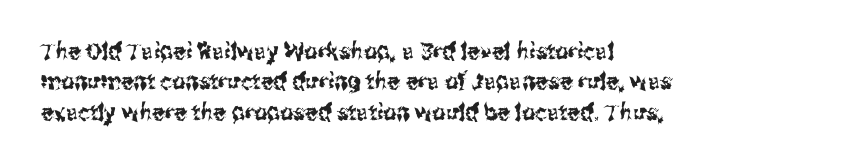
{"italic": "no", "underline": "no", "align": "left", "line_spacing": "normal", "line_spacing_ratio": 1.32, "letter_spacing": "normal", "letter_spacing_em": 0.0, "glyph_px": 23}
